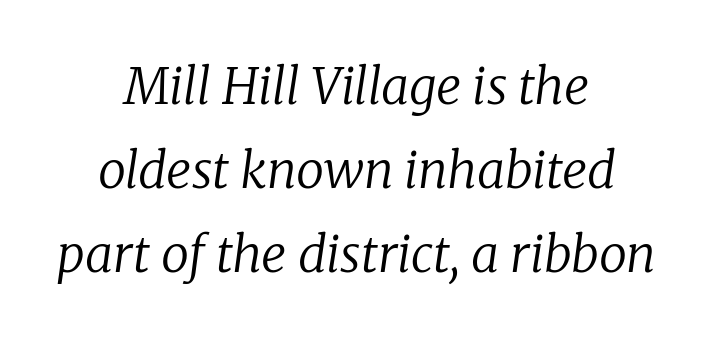
The glyphs are unaccompanied by any horizontal stroke below them. Typographically, this falls in the serif category. Leading matches the norm, producing a regular column. Looks like regular typesetting: each glyph gets only the width it needs. Reading down the block, each line starts at a different indent, mirrored at its end.
